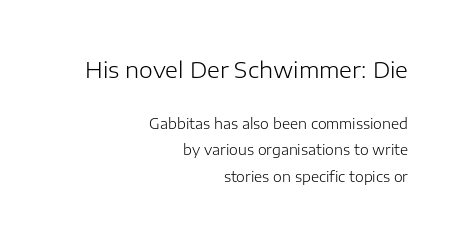
The image shows 22 px text type, upright; set right-aligned, line spacing 1.88x, normal letter spacing, not underlined; the first (top) block is 1.57x larger.
